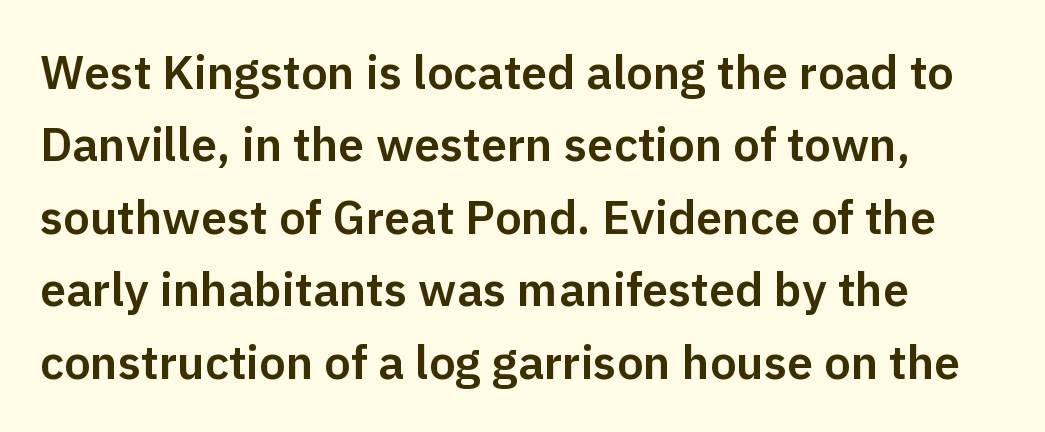
Q: Is the text italic (slanted)? A: No, it is upright.
Q: Is the typeface a serif or a sans-serif typeface? A: Sans-serif.
Q: Is the text underlined? A: No.
Q: Is the spacing between letters normal or unusually wide? A: Normal.
Q: Is the spacing between lines tight, normal or loose? A: Normal.
Q: Width (condensed, normal, or wide)? A: Normal.
Q: Stroke contrast? A: Low.
Q: x-height? A: Medium.
Q: Monospaced? A: No.
